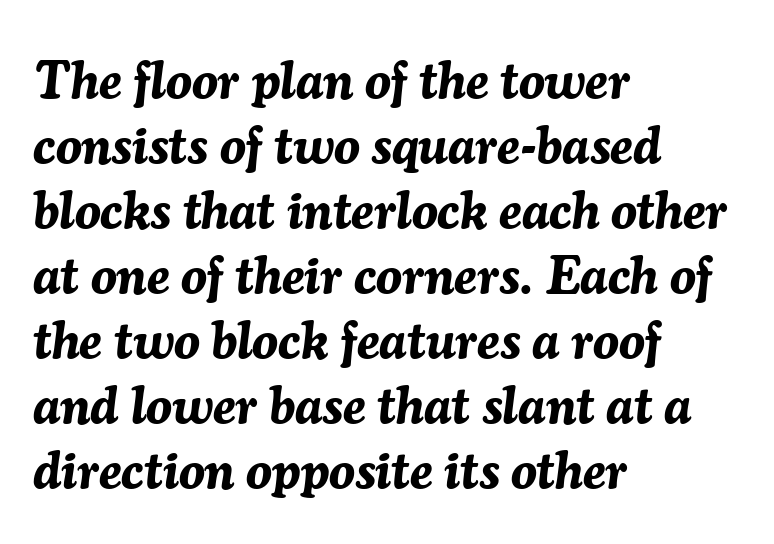
The face used here is rendered with its standard letterfit. Layout note: lines flush left. Note the varied advance widths — an 'i' is clearly narrower than an 'm'. In terms of weight, the rendering is a true, heavy bold.
